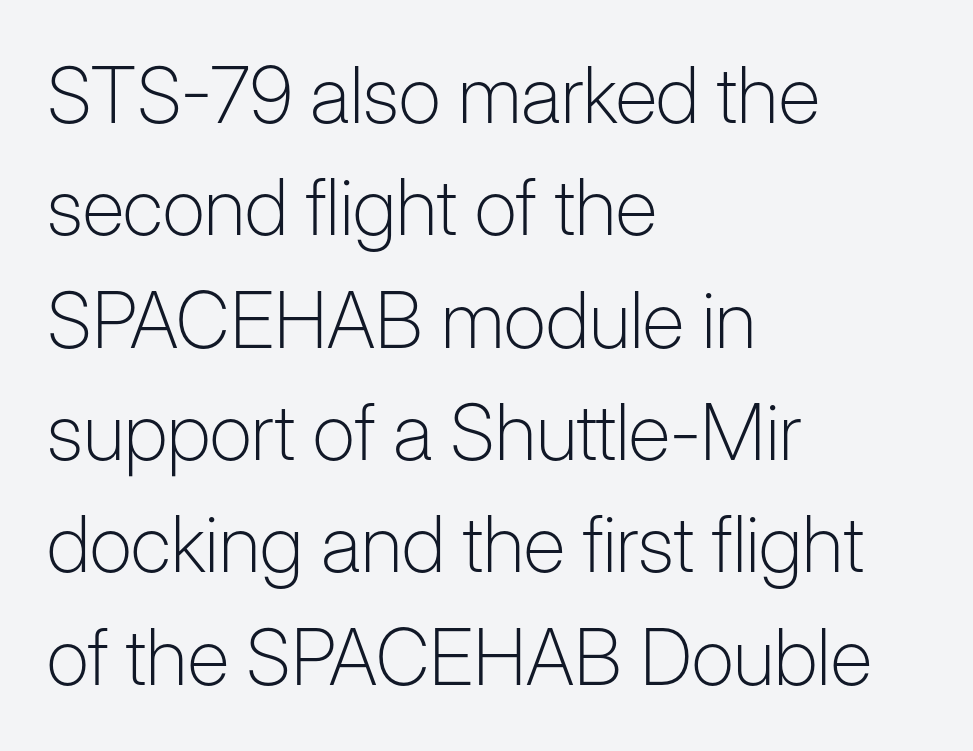
The image shows 78 px light sans-serif type, upright; set left-aligned, normal line spacing (1.44x), normal letter spacing, not underlined; low stroke contrast and a medium x-height.
